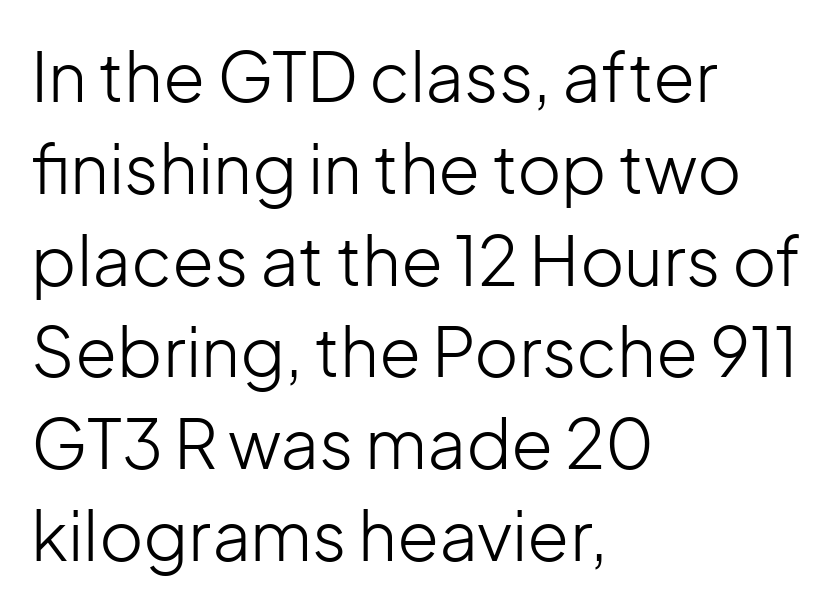
{"serif": "no", "italic": "no", "bold": "no", "weight": "light", "width": "normal", "stroke_contrast": "low", "x_height": "medium", "monospaced": "no", "underline": "no", "align": "left", "line_spacing": "normal", "line_spacing_ratio": 1.35, "letter_spacing": "normal", "letter_spacing_em": 0.0, "glyph_px": 68}
